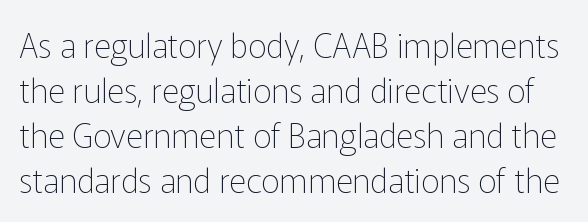
The image shows 33 px thin sans-serif type, upright; set normal line spacing (1.36x), normal letter spacing, not underlined; low stroke contrast and a medium x-height.
